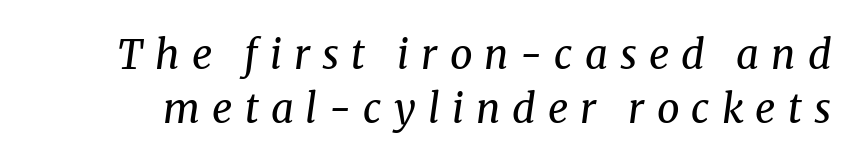
Q: Is the text bold? A: No.
Q: Is the text italic (slanted)? A: Yes, it leans right by about 8 degrees.
Q: Is the typeface a serif or a sans-serif typeface? A: Serif.
Q: Is the text underlined? A: No.
Q: Is the spacing between letters normal or unusually wide? A: Unusually wide.
Q: Is the spacing between lines tight, normal or loose? A: Normal.
Q: Width (condensed, normal, or wide)? A: Normal.
Q: Stroke contrast? A: Medium.
Q: x-height? A: Medium.
Q: Monospaced? A: No.
